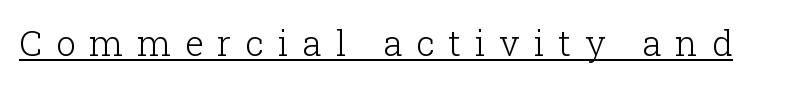
Q: Is the text bold? A: No.
Q: Is the text italic (slanted)? A: No, it is upright.
Q: Is the typeface a serif or a sans-serif typeface? A: Serif.
Q: Is the text underlined? A: Yes.
Q: Is the spacing between letters normal or unusually wide? A: Unusually wide.
Q: Width (condensed, normal, or wide)? A: Normal.
Q: Stroke contrast? A: Low.
Q: x-height? A: Medium.
Q: Monospaced? A: No.
